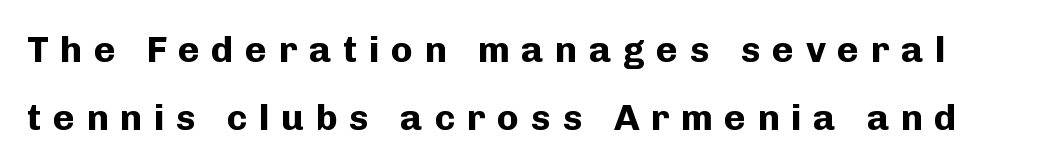
{"serif": "no", "italic": "no", "bold": "yes", "weight": "bold", "width": "normal", "stroke_contrast": "low", "x_height": "medium", "monospaced": "no", "underline": "no", "line_spacing_ratio": 1.84, "letter_spacing": "wide", "letter_spacing_em": 0.31, "glyph_px": 37}
